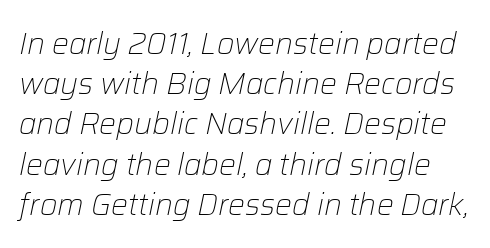
The image shows 30 px light type, italic (leaning right); set normal line spacing (1.34x), normal letter spacing, not underlined; low stroke contrast and a medium x-height.
